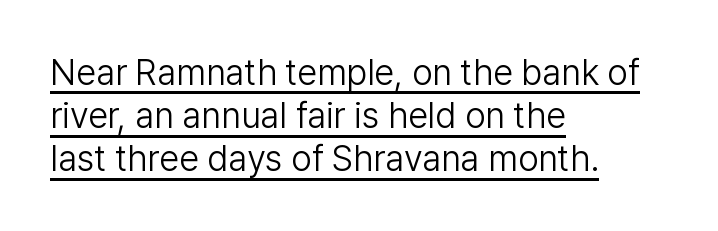
{"serif": "no", "italic": "no", "bold": "no", "weight": "light", "width": "normal", "stroke_contrast": "low", "x_height": "medium", "monospaced": "no", "underline": "yes", "align": "left", "line_spacing_ratio": 1.2, "letter_spacing": "normal", "letter_spacing_em": 0.0, "glyph_px": 36}
